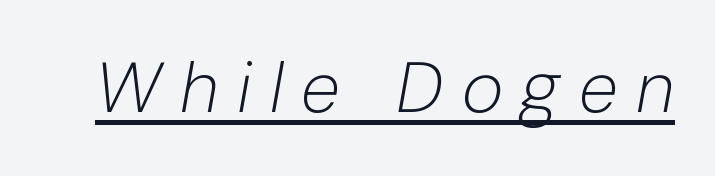
Stroke mass is kept to a normal reading level or below. Italic: yes, the glyphs are oblique. Underlined type. You could not count columns in this text — the font is proportionally spaced.
